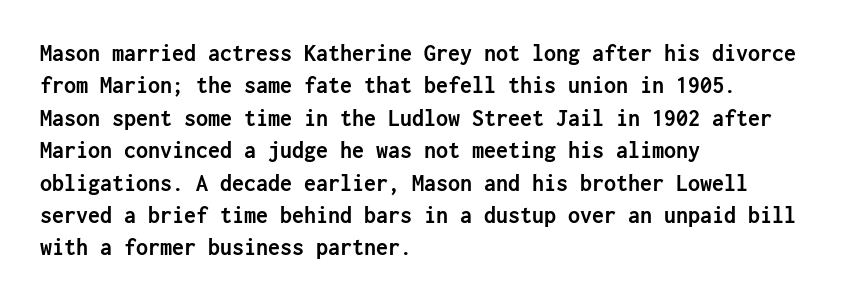
The image shows 24 px bold type, upright; set left-aligned, normal line spacing (1.35x), normal letter spacing, not underlined.
